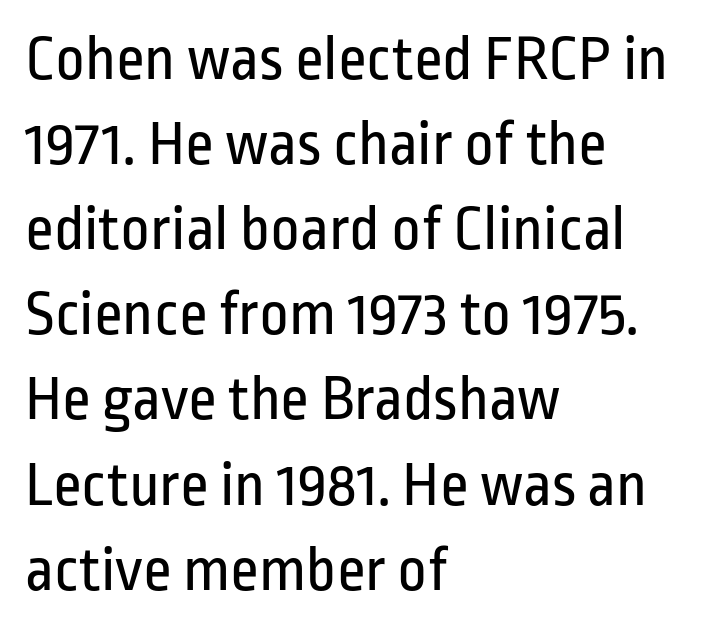
Q: Is the text bold? A: No.
Q: Is the text italic (slanted)? A: No, it is upright.
Q: Is the typeface a serif or a sans-serif typeface? A: Sans-serif.
Q: Is the text underlined? A: No.
Q: How is the paragraph aligned? A: Left-aligned.
Q: Is the spacing between letters normal or unusually wide? A: Normal.
Q: Is the spacing between lines tight, normal or loose? A: Normal.
Q: Width (condensed, normal, or wide)? A: Condensed.
Q: Stroke contrast? A: Low.
Q: x-height? A: Medium.
Q: Monospaced? A: No.
